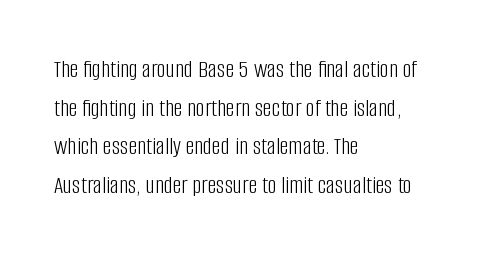
The image shows 25 px text type, upright; set left-aligned, normal line spacing (1.55x), normal letter spacing, not underlined.
